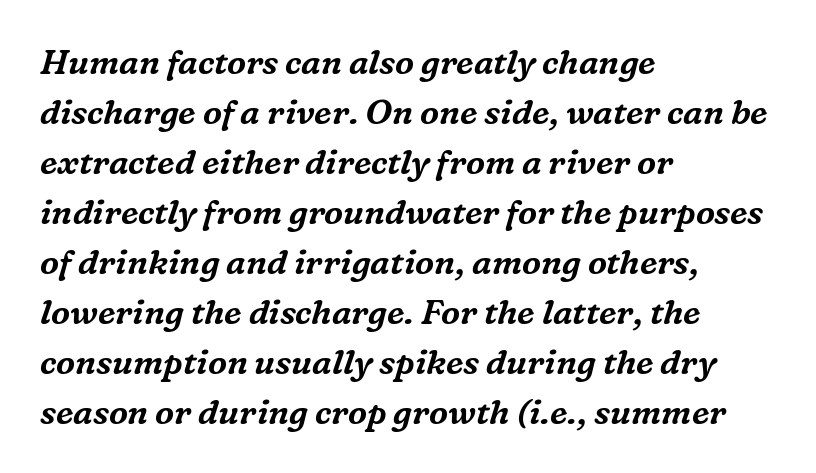
{"serif": "yes", "italic": "yes", "lean": "right", "slant_degrees": 16, "width": "normal", "stroke_contrast": "medium", "x_height": "medium", "monospaced": "no", "underline": "no", "align": "left", "line_spacing": "normal", "line_spacing_ratio": 1.47, "letter_spacing": "normal", "letter_spacing_em": 0.0, "glyph_px": 34}
